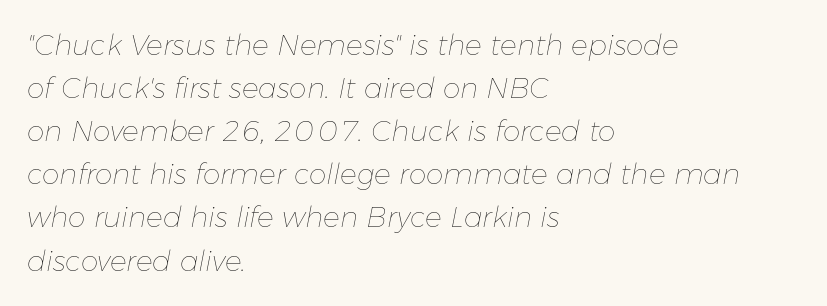
Q: Is the text bold? A: No.
Q: Is the text italic (slanted)? A: Yes, it leans right by about 11 degrees.
Q: Is the text underlined? A: No.
Q: How is the paragraph aligned? A: Left-aligned.
Q: Is the spacing between letters normal or unusually wide? A: Normal.
Q: Is the spacing between lines tight, normal or loose? A: Normal.
Q: Width (condensed, normal, or wide)? A: Normal.
Q: Stroke contrast? A: Low.
Q: x-height? A: Medium.
Q: Monospaced? A: No.
